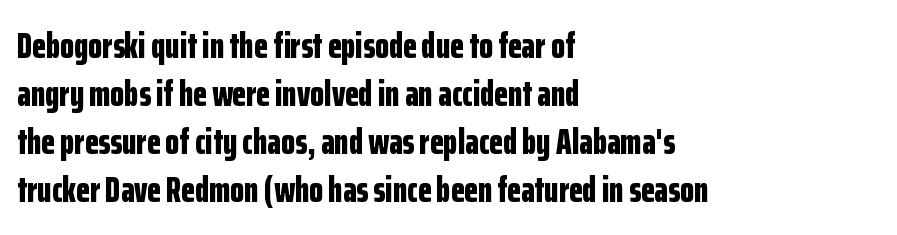
These lines keep a tight, regular rhythm from letter to letter. This is heavy type, rendered in bold. Underline: absent. Proportional: the letters do not fall into vertical columns.
